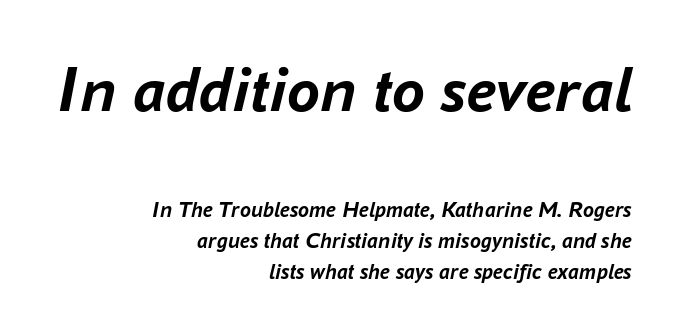
{"italic": "yes", "lean": "right", "slant_degrees": 16, "bold": "yes", "weight": "semibold", "width": "normal", "stroke_contrast": "low", "x_height": "medium", "monospaced": "no", "underline": "no", "align": "right", "line_spacing": "normal", "line_spacing_ratio": 1.4, "letter_spacing": "normal", "letter_spacing_em": 0.0, "larger_block": "first", "size_ratio": 3.0, "glyph_px": 66}
